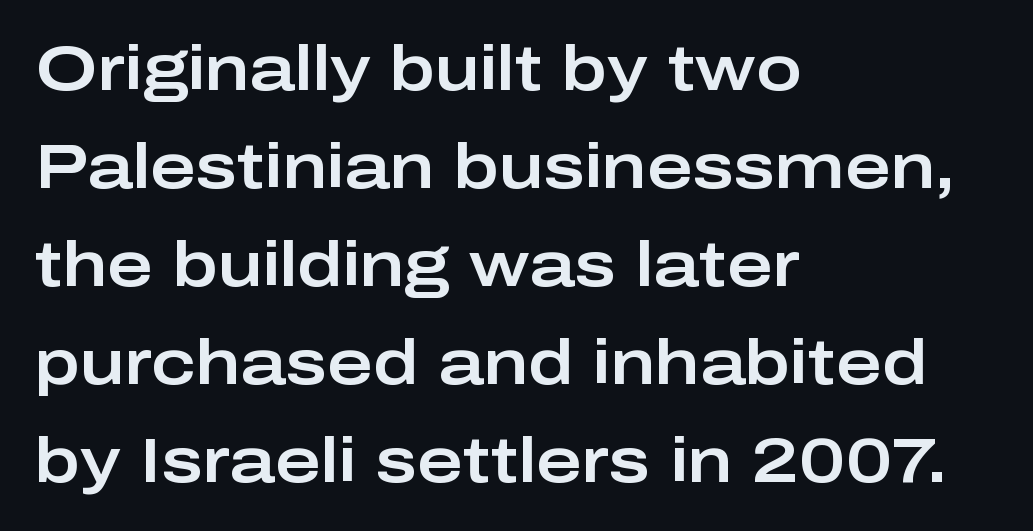
{"serif": "no", "italic": "no", "width": "wide", "stroke_contrast": "low", "x_height": "medium", "monospaced": "no", "underline": "no", "align": "left", "line_spacing": "normal", "line_spacing_ratio": 1.58, "letter_spacing": "normal", "letter_spacing_em": 0.0, "glyph_px": 62}
